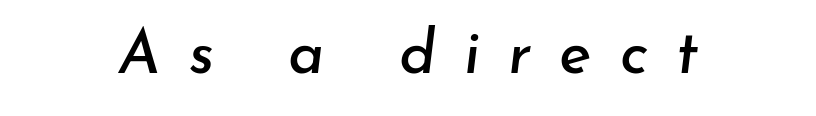
{"italic": "yes", "lean": "right", "slant_degrees": 7, "width": "normal", "stroke_contrast": "low", "x_height": "small", "monospaced": "no", "underline": "no", "letter_spacing": "wide", "letter_spacing_em": 0.46, "glyph_px": 61}
